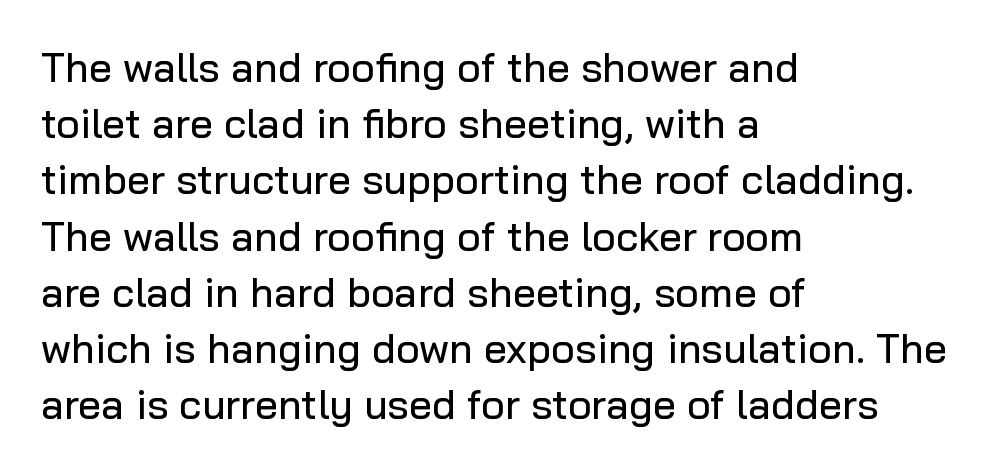
{"serif": "no", "italic": "no", "width": "normal", "stroke_contrast": "low", "x_height": "medium", "monospaced": "no", "underline": "no", "align": "left", "line_spacing": "normal", "line_spacing_ratio": 1.37, "letter_spacing": "normal", "letter_spacing_em": 0.0, "glyph_px": 41}
